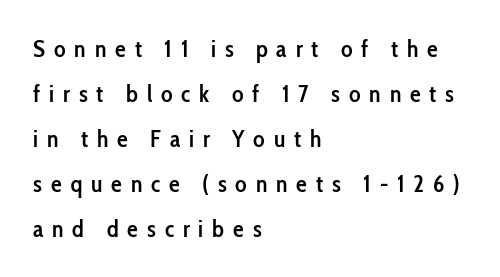
Every stem runs plumb, perpendicular to the baseline. Is the type bold? Partly — it's a semibold, heavier than regular but not fully bold. Type without underlining. The tracking jumps out immediately: characters are airy and widely separated. Is the block centered? No — it sits flush against the left margin.
